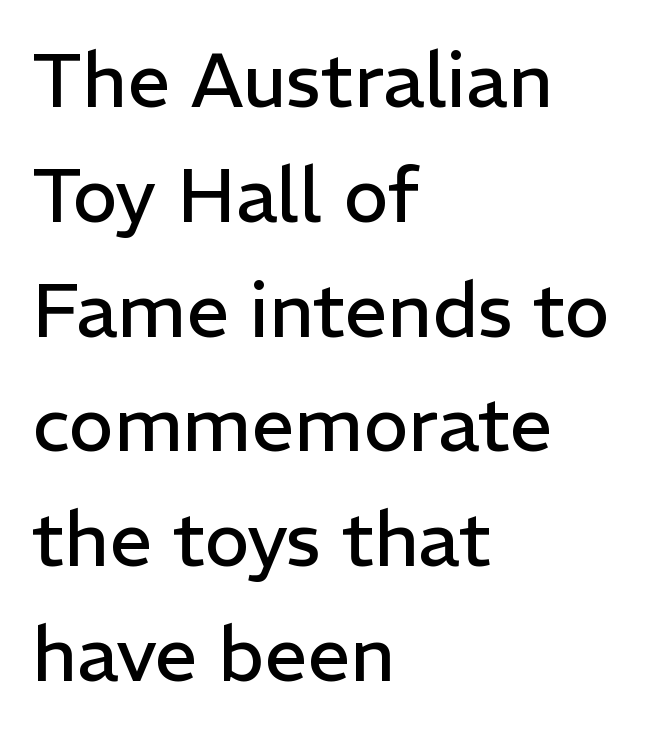
Q: Is the text bold? A: No.
Q: Is the text italic (slanted)? A: No, it is upright.
Q: Is the typeface a serif or a sans-serif typeface? A: Sans-serif.
Q: Is the text underlined? A: No.
Q: How is the paragraph aligned? A: Left-aligned.
Q: Is the spacing between letters normal or unusually wide? A: Normal.
Q: Is the spacing between lines tight, normal or loose? A: Normal.
Q: Width (condensed, normal, or wide)? A: Normal.
Q: Stroke contrast? A: Low.
Q: x-height? A: Medium.
Q: Monospaced? A: No.
